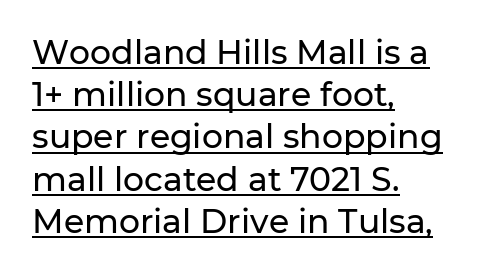
The image shows 33 px sans-serif type, upright; set left-aligned, normal line spacing (1.28x), normal letter spacing, underlined; low stroke contrast and a medium x-height.
